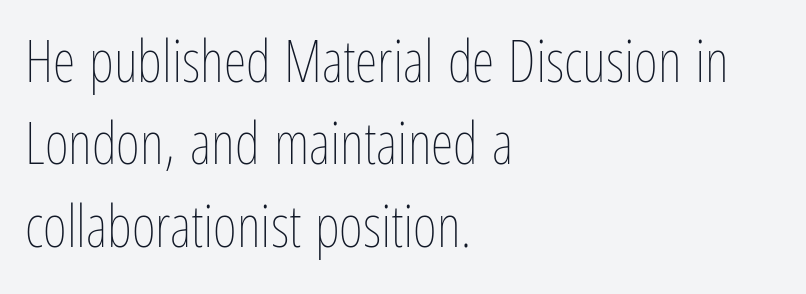
The image shows 58 px thin, condensed type, upright; set left-aligned, normal line spacing (1.42x), normal letter spacing, not underlined; low stroke contrast and a medium x-height.
